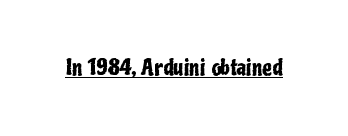
{"italic": "no", "underline": "yes", "letter_spacing": "normal", "letter_spacing_em": 0.0, "glyph_px": 22}
